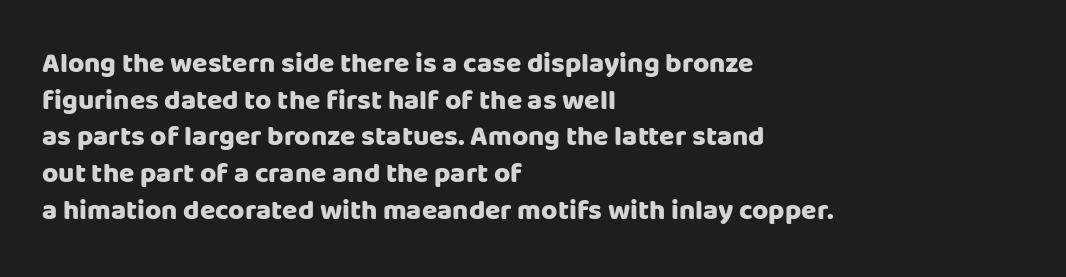
Q: Is the text bold? A: Yes.
Q: Is the text italic (slanted)? A: No, it is upright.
Q: Is the typeface a serif or a sans-serif typeface? A: Sans-serif.
Q: Is the text underlined? A: No.
Q: How is the paragraph aligned? A: Left-aligned.
Q: Is the spacing between letters normal or unusually wide? A: Normal.
Q: Is the spacing between lines tight, normal or loose? A: Normal.
Q: Width (condensed, normal, or wide)? A: Normal.
Q: Stroke contrast? A: Low.
Q: x-height? A: Large.
Q: Monospaced? A: No.
